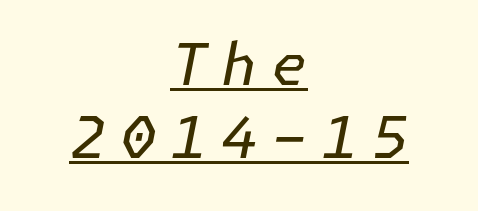
The image shows 58 px regular-weight type, italic (leaning right); set centered, normal line spacing (1.26x), unusually wide letter spacing (+0.25 em), underlined; low stroke contrast and a medium x-height.
